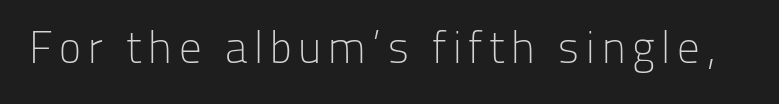
Underline: absent. Observe the absence of serifs on each vertical stroke in this sample. Does the lettering tilt? It doesn't — this is upright. These lines are rendered in a variable-pitch font. The passage shown is not bold in any degree.
